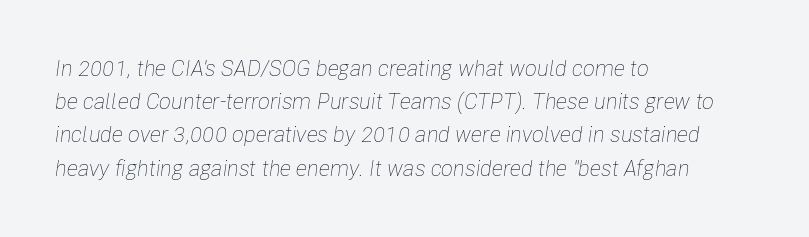
The image shows 22 px text type, italic (leaning right); set left-aligned, normal line spacing (1.51x), normal letter spacing, not underlined.
